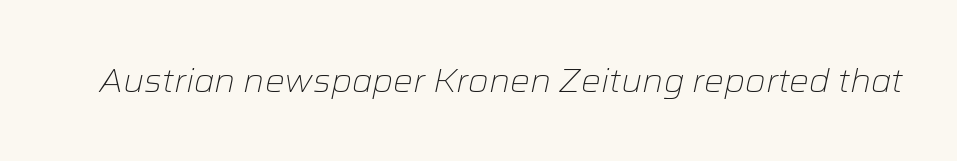
These lines are rendered in a variable-pitch font. The font's italic variant was chosen for this text. Stroke thickness stays within the range of a standard reading face or lighter. There is no visible air inserted between adjacent glyphs. Plain, unruled lines of type.
